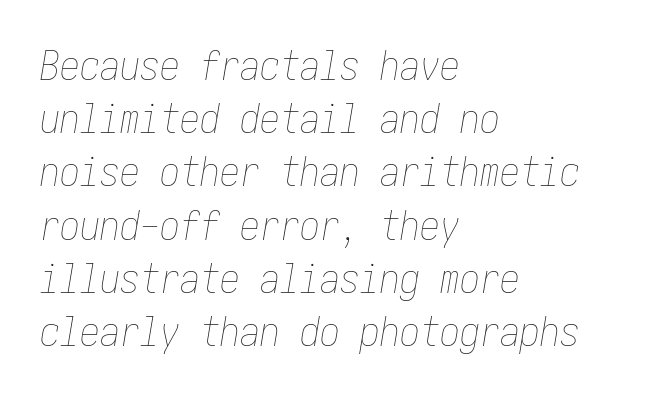
{"italic": "yes", "lean": "right", "slant_degrees": 10, "bold": "no", "weight": "thin", "width": "condensed", "stroke_contrast": "low", "x_height": "medium", "underline": "no", "align": "left", "line_spacing": "normal", "line_spacing_ratio": 1.33, "letter_spacing": "normal", "letter_spacing_em": 0.0, "glyph_px": 40}
